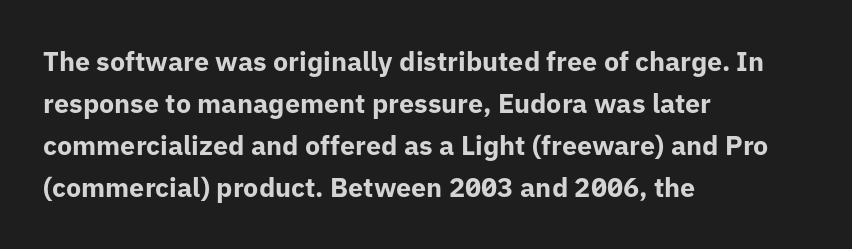
Nothing unusual about the tracking: characters are spaced as the font intends. Layout note: lines flush left. Does the lettering tilt? It doesn't — this is upright. The characters look thick and weighty, a clear bold. If you measured baseline to baseline, you'd find a middling distance. Underlining? Definitely not there.
